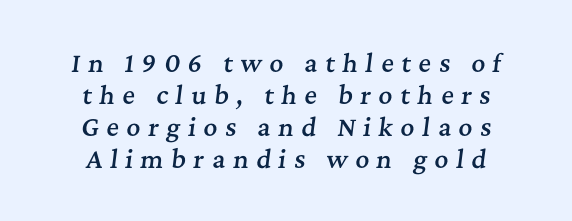
The font is running at a semibold setting, under full bold. Compared with typical paragraphs, the rows here are spaced about the same. This rendering widens character spacing well past its baseline value. Glance below the letters and you will spot only blank space.
